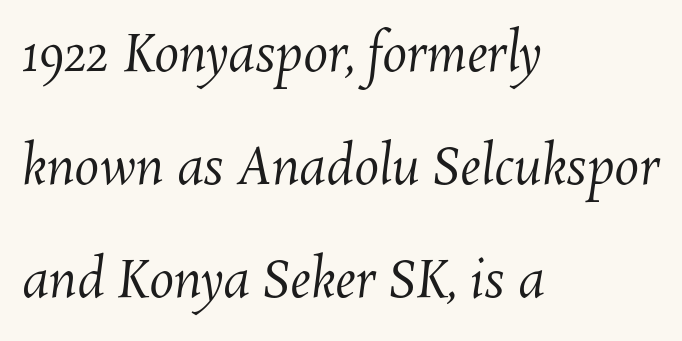
Does the copy run flush right? No — it runs flush left. Weight: in the light-to-regular range. The horizontal fit of the characters is conventional and even. Note the varied advance widths — an 'i' is clearly narrower than an 'm'.
